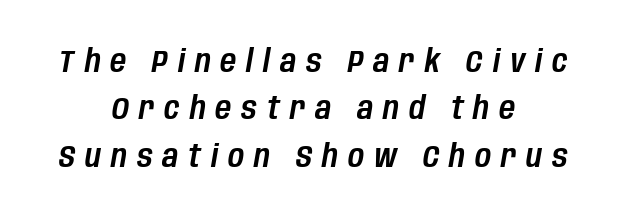
The image shows 31 px condensed type, italic (leaning right); set centered, normal line spacing (1.53x), unusually wide letter spacing (+0.32 em), not underlined; low stroke contrast and a large x-height.
